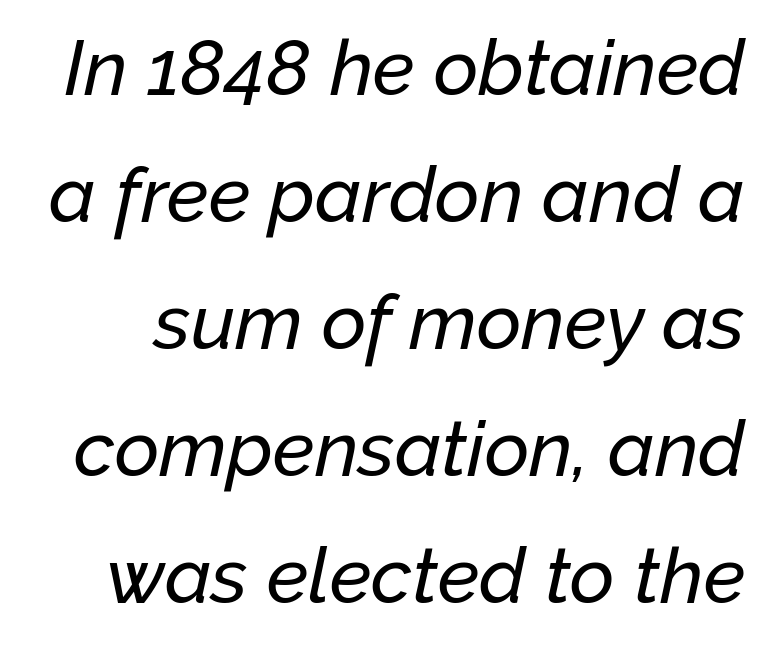
The image shows 77 px text type, italic (leaning right); set normal line spacing (1.65x), normal letter spacing, not underlined; low stroke contrast and a medium x-height.
